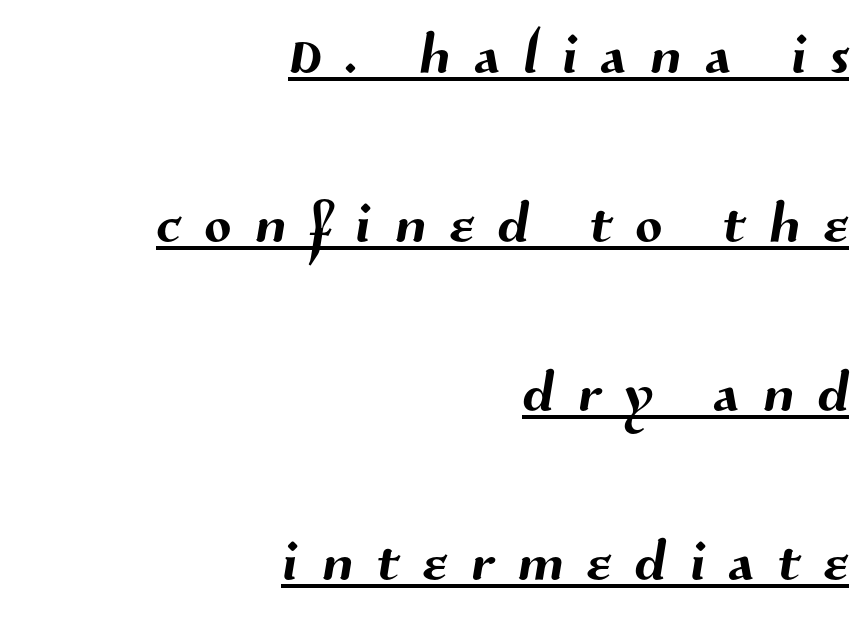
Looks like regular typesetting: each glyph gets only the width it needs. This sample uses a sans-serif face. This rendering uses right alignment, leaving the left contour irregular. A typesetter would call this leading open, well beyond the default. Quick note: underline on. This rendering widens character spacing well past its baseline value.
